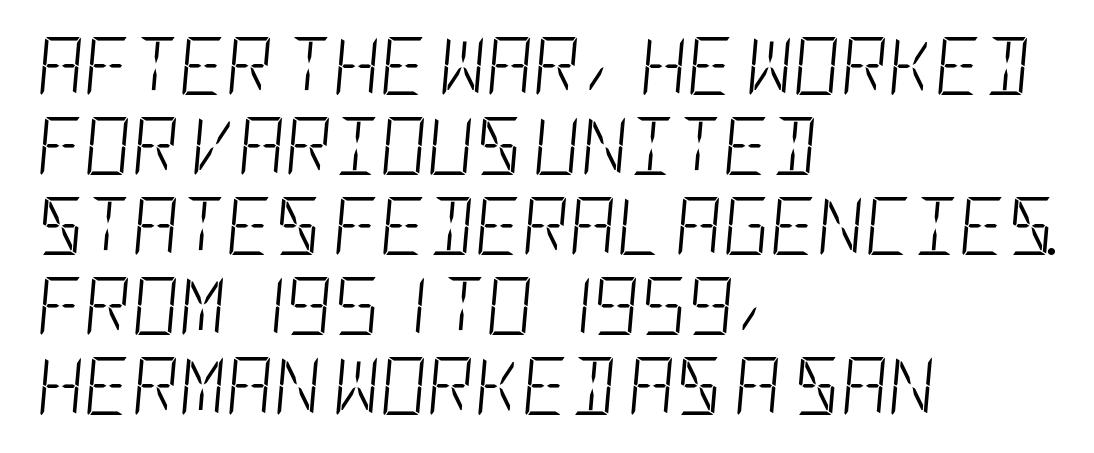
{"italic": "yes", "lean": "right", "slant_degrees": 5, "bold": "no", "weight": "light", "width": "condensed", "stroke_contrast": "low", "x_height": "large", "underline": "no", "align": "left", "line_spacing": "normal", "line_spacing_ratio": 1.38, "letter_spacing": "normal", "letter_spacing_em": 0.0, "glyph_px": 58}
